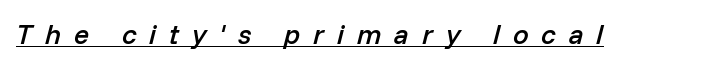
{"italic": "yes", "lean": "right", "slant_degrees": 14, "bold": "semi", "weight": "semibold", "width": "normal", "stroke_contrast": "low", "x_height": "medium", "monospaced": "no", "underline": "yes", "letter_spacing": "wide", "letter_spacing_em": 0.46, "glyph_px": 28}
